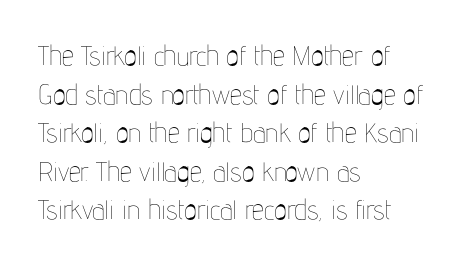
Q: Is the text bold? A: No.
Q: Is the text italic (slanted)? A: No, it is upright.
Q: Is the text underlined? A: No.
Q: How is the paragraph aligned? A: Left-aligned.
Q: Is the spacing between letters normal or unusually wide? A: Normal.
Q: Is the spacing between lines tight, normal or loose? A: Normal.
